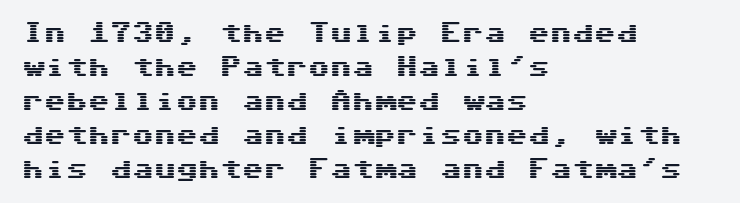
Q: Is the text italic (slanted)? A: No, it is upright.
Q: Is the text underlined? A: No.
Q: How is the paragraph aligned? A: Left-aligned.
Q: Is the spacing between letters normal or unusually wide? A: Normal.
Q: Is the spacing between lines tight, normal or loose? A: Normal.
